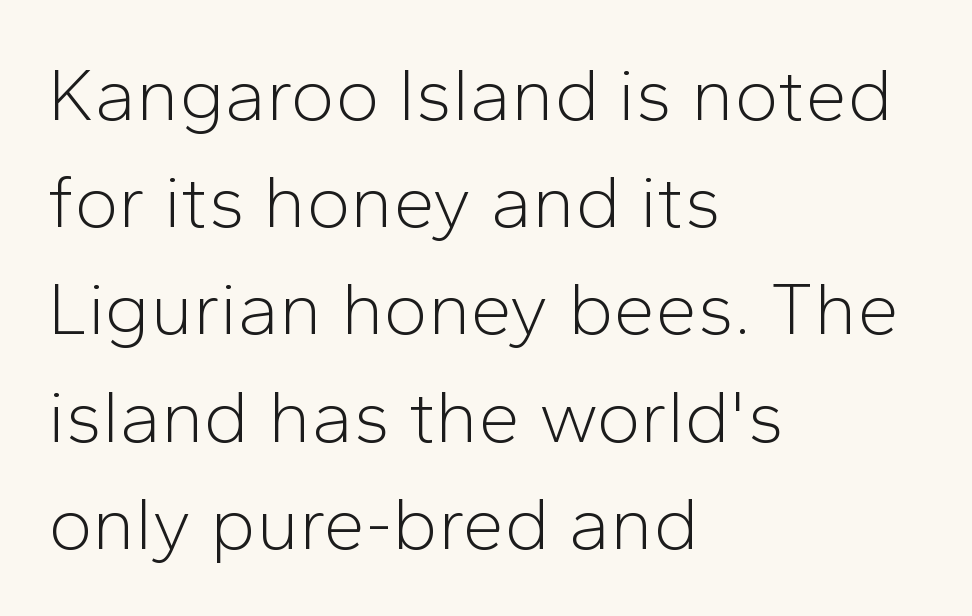
The image shows 75 px light sans-serif type, upright; set left-aligned, normal line spacing (1.43x), normal letter spacing, not underlined; low stroke contrast and a medium x-height.
